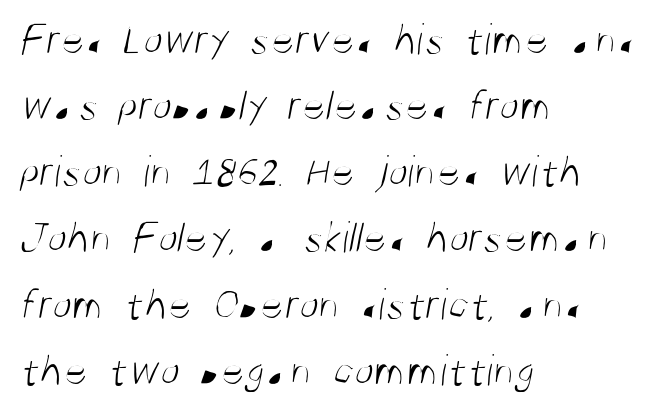
{"serif": "no", "bold": "no", "weight": "light", "width": "condensed", "stroke_contrast": "medium", "x_height": "large", "monospaced": "no", "underline": "no", "align": "left", "line_spacing": "normal", "line_spacing_ratio": 1.47, "letter_spacing": "normal", "letter_spacing_em": 0.0, "glyph_px": 45}
